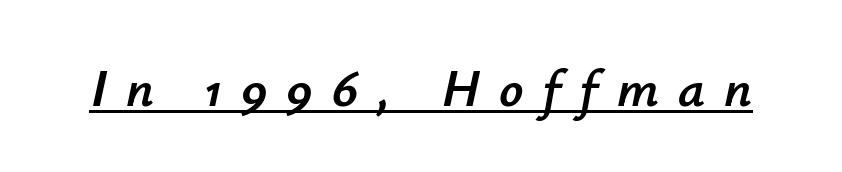
This sample uses expanded letter spacing, leaving extra air between glyphs. The string is rendered with underlining switched on. Spacing verdict: proportional, widths tailored to each character. The lettering tilts uniformly, giving the passage an italic look.
